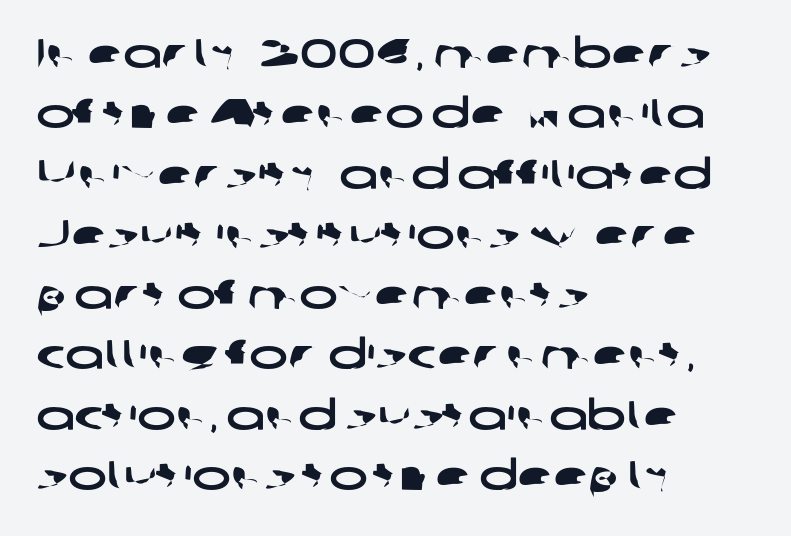
{"serif": "no", "width": "wide", "stroke_contrast": "low", "x_height": "medium", "monospaced": "no", "underline": "no", "align": "left", "line_spacing": "normal", "line_spacing_ratio": 1.47, "letter_spacing": "normal", "letter_spacing_em": 0.0, "glyph_px": 41}
